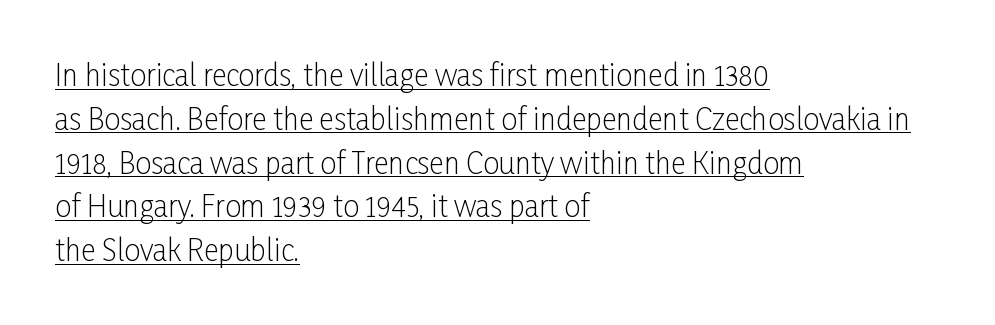
Q: Is the text bold? A: No.
Q: Is the text italic (slanted)? A: No, it is upright.
Q: Is the typeface a serif or a sans-serif typeface? A: Sans-serif.
Q: Is the text underlined? A: Yes.
Q: How is the paragraph aligned? A: Left-aligned.
Q: Is the spacing between letters normal or unusually wide? A: Normal.
Q: Is the spacing between lines tight, normal or loose? A: Normal.
Q: Width (condensed, normal, or wide)? A: Condensed.
Q: Stroke contrast? A: Low.
Q: x-height? A: Medium.
Q: Monospaced? A: No.
